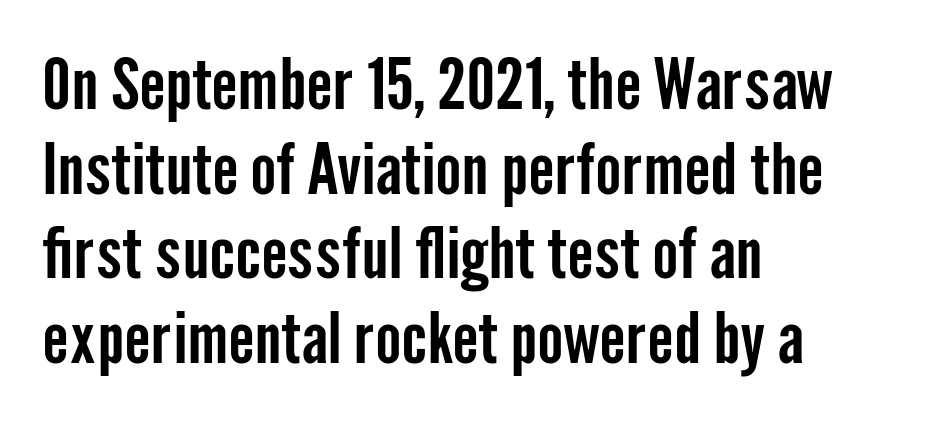
The image shows 70 px condensed sans-serif type, upright; set left-aligned, line spacing 1.21x, normal letter spacing, not underlined; low stroke contrast and a medium x-height.
